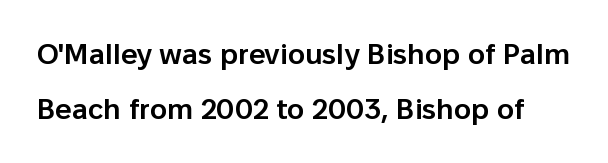
Here the designer chose a conventional face with non-uniform glyph widths. Only glyphs here, with clear space below each row. The vertical gap from one line to the next is large. The face used here is a sans, in the tradition of grotesques and geometrics. What stands out about the letter spacing? Nothing — it is the standard amount.
